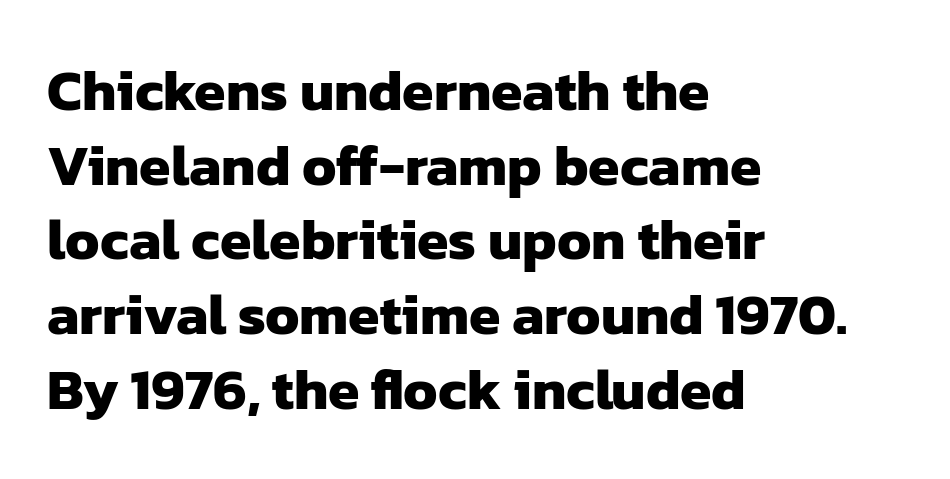
Q: Is the text bold? A: Yes.
Q: Is the typeface a serif or a sans-serif typeface? A: Sans-serif.
Q: Is the text underlined? A: No.
Q: How is the paragraph aligned? A: Left-aligned.
Q: Is the spacing between letters normal or unusually wide? A: Normal.
Q: Is the spacing between lines tight, normal or loose? A: Normal.
Q: Width (condensed, normal, or wide)? A: Normal.
Q: Stroke contrast? A: Low.
Q: x-height? A: Medium.
Q: Monospaced? A: No.
